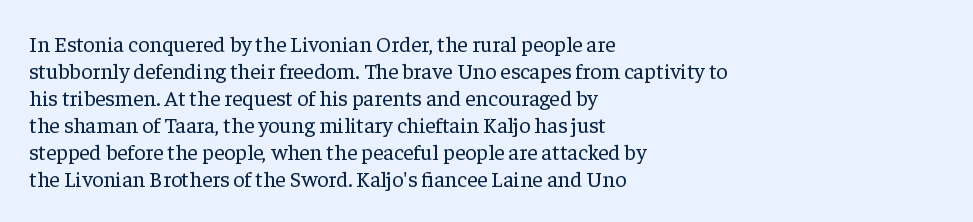
Q: Is the text bold? A: No.
Q: Is the text italic (slanted)? A: No, it is upright.
Q: Is the text underlined? A: No.
Q: How is the paragraph aligned? A: Left-aligned.
Q: Is the spacing between letters normal or unusually wide? A: Normal.
